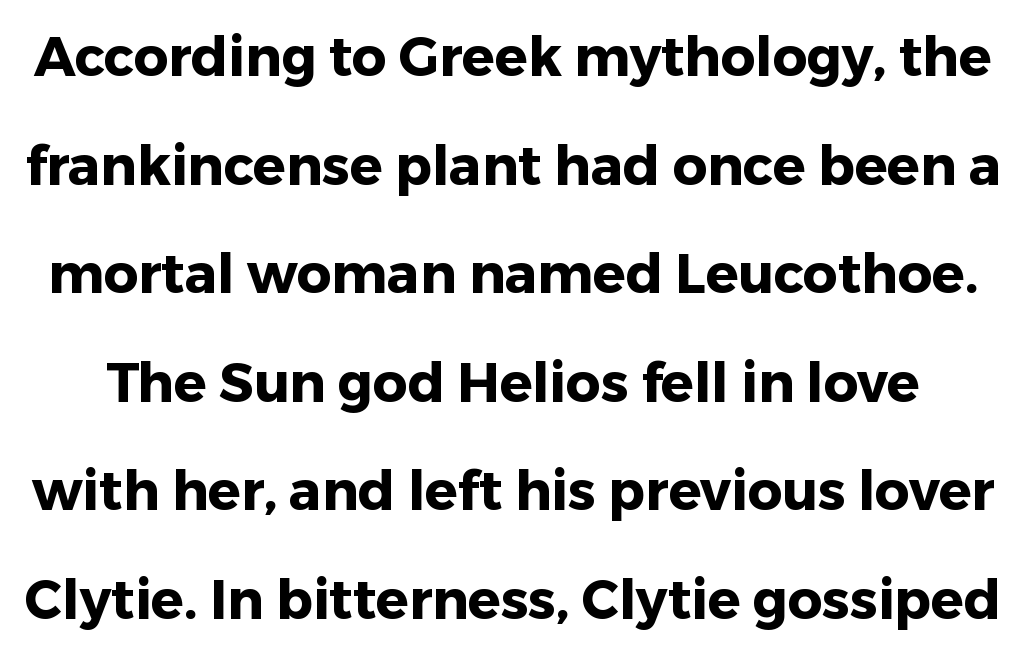
{"serif": "no", "italic": "no", "bold": "yes", "weight": "heavy", "width": "normal", "stroke_contrast": "low", "x_height": "medium", "monospaced": "no", "underline": "no", "line_spacing": "loose", "line_spacing_ratio": 2.01, "letter_spacing": "normal", "letter_spacing_em": 0.0, "glyph_px": 54}
